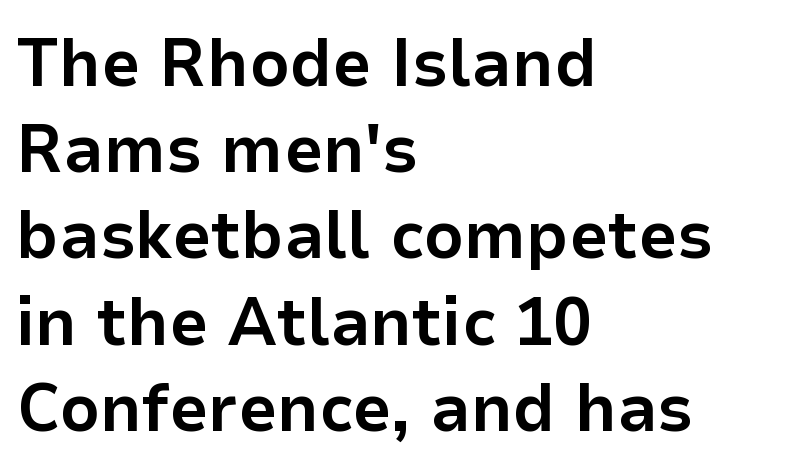
The image shows 69 px bold sans-serif type, upright; set left-aligned, normal line spacing (1.25x), normal letter spacing, not underlined; low stroke contrast and a medium x-height.
